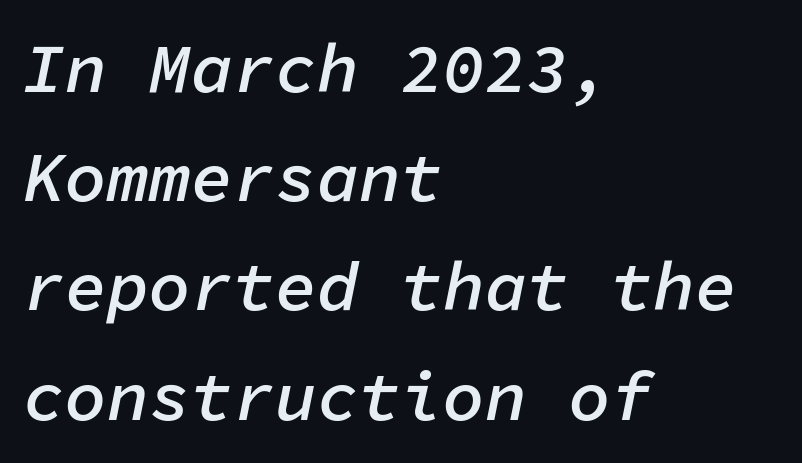
Clear beneath every line of the passage. Every character sits at an angle, as italics do. A somewhat darkened texture: the type is semibold rather than bold. Monospaced: the letters line up in strict vertical columns. The ragged edge is on the right, which tells us the setting is flush left. Tracking value appears to be zero — textbook default spacing.
